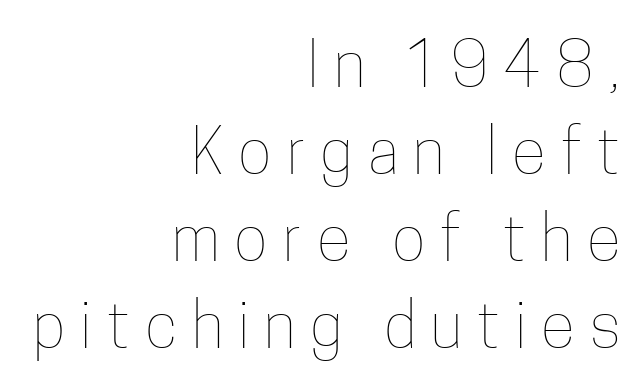
{"italic": "no", "bold": "no", "weight": "thin", "width": "condensed", "stroke_contrast": "low", "x_height": "medium", "monospaced": "no", "underline": "no", "align": "right", "line_spacing": "normal", "line_spacing_ratio": 1.38, "letter_spacing": "wide", "letter_spacing_em": 0.24, "glyph_px": 63}
